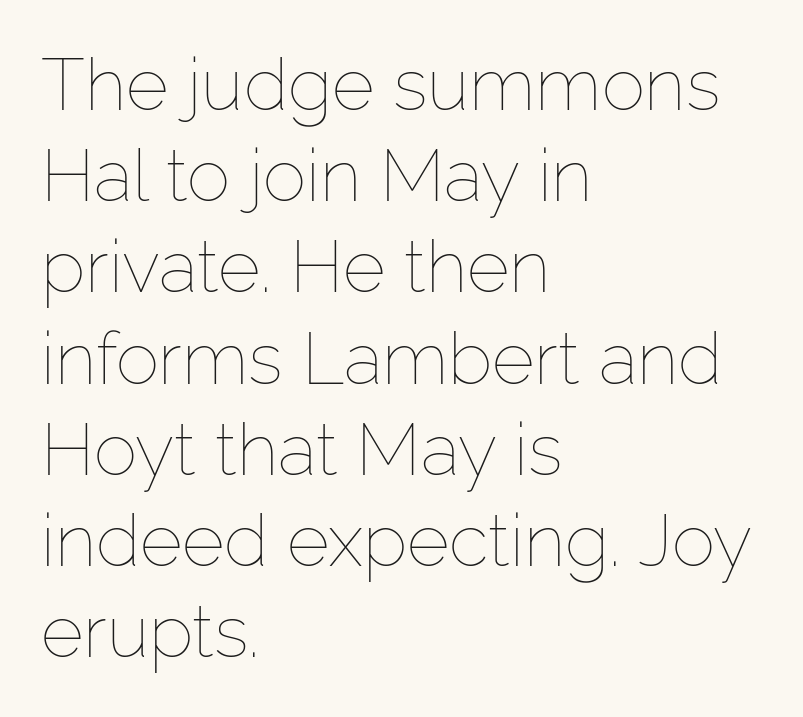
The image shows 73 px thin type, upright; set left-aligned, normal line spacing (1.25x), normal letter spacing, not underlined; low stroke contrast and a medium x-height.
